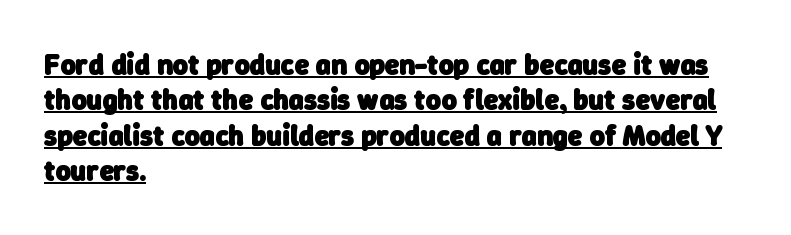
The characters display no serif detailing; their extremities are plain. Check the space under the baseline: a stroke is drawn there. These lines keep a tight, regular rhythm from letter to letter. Spacing verdict: proportional, widths tailored to each character.
